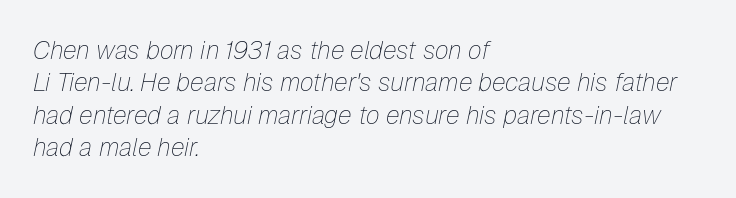
The passage is arranged the way most books set body copy — flush left. Slant detected: the letters are inclined. Decoration check: the copy has no underline. Students, observe: this is what conventionally led text looks like. Inter-character spacing is left at the font's built-in metrics. The passage shown is not bold in any degree.
